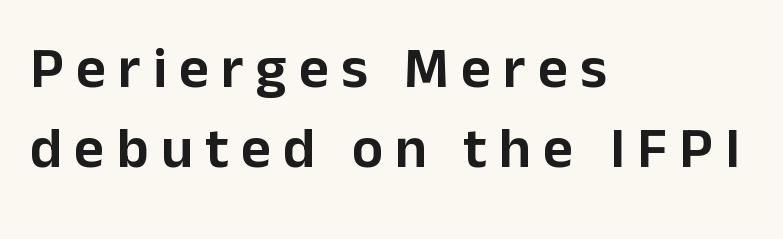
Left-aligned paragraph, ragged on the right. The leading is moderate, giving the passage an even texture. Someone cranked the tracking dial way up on this one. The passage shown is typed in a proportional face where columns would drift. In terms of posture, this sample is upright.
